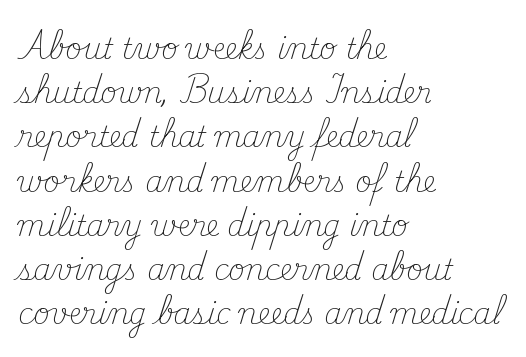
The image shows 28 px light serif type; set left-aligned, normal line spacing (1.58x), normal letter spacing, not underlined; medium stroke contrast and a small x-height.
